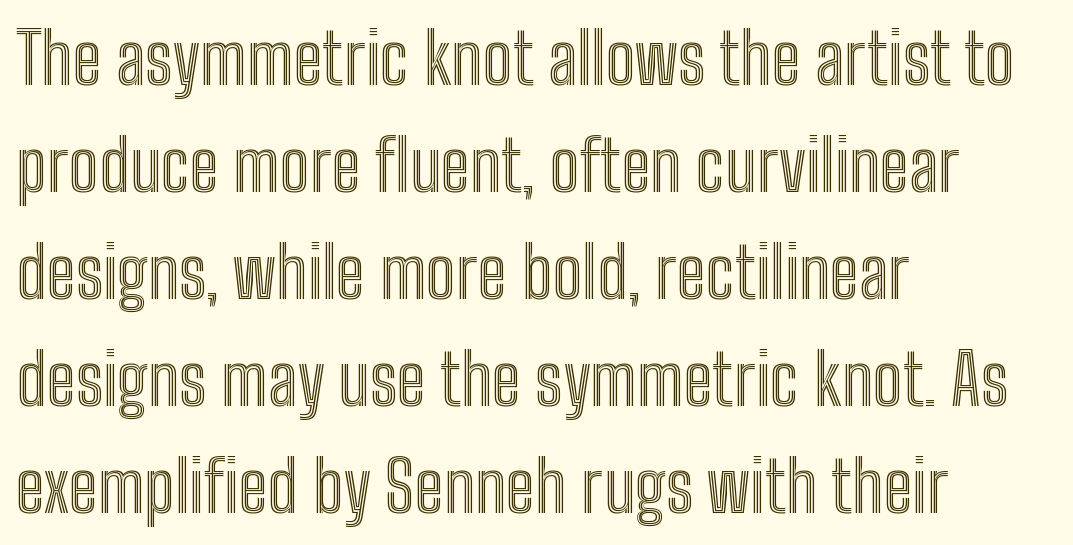
The image shows 70 px condensed type, upright; set left-aligned, normal line spacing (1.53x), normal letter spacing, not underlined; a medium x-height.
